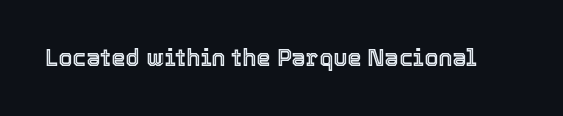
Q: Is the text italic (slanted)? A: No, it is upright.
Q: Is the text underlined? A: No.
Q: Is the spacing between letters normal or unusually wide? A: Normal.
